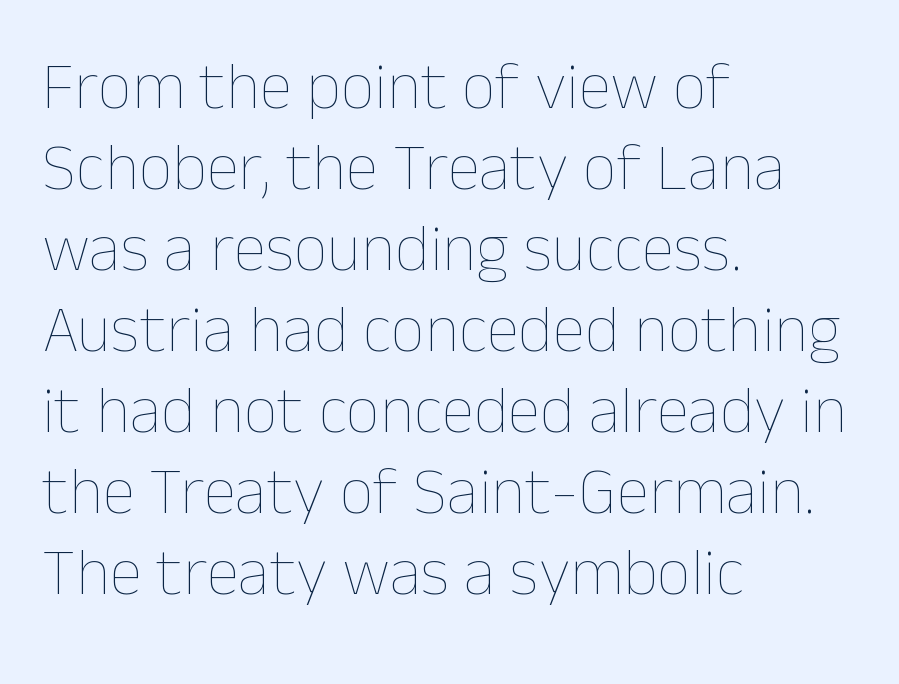
{"italic": "no", "bold": "no", "weight": "thin", "width": "normal", "stroke_contrast": "low", "x_height": "medium", "monospaced": "no", "underline": "no", "align": "left", "line_spacing_ratio": 1.21, "letter_spacing": "normal", "letter_spacing_em": 0.0, "glyph_px": 67}
